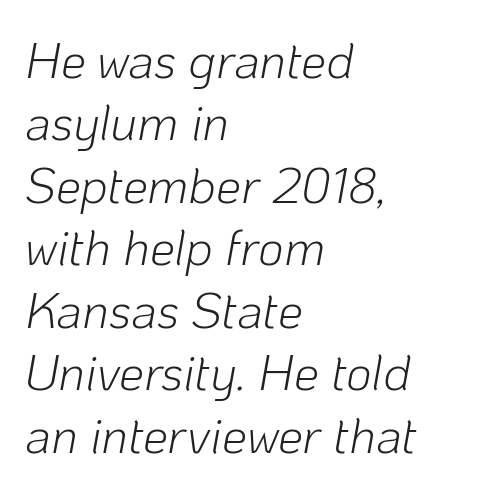
Q: Is the text bold? A: No.
Q: Is the text italic (slanted)? A: Yes, it leans right by about 10 degrees.
Q: Is the text underlined? A: No.
Q: How is the paragraph aligned? A: Left-aligned.
Q: Is the spacing between letters normal or unusually wide? A: Normal.
Q: Is the spacing between lines tight, normal or loose? A: Normal.
Q: Width (condensed, normal, or wide)? A: Normal.
Q: Stroke contrast? A: Low.
Q: x-height? A: Medium.
Q: Monospaced? A: No.
